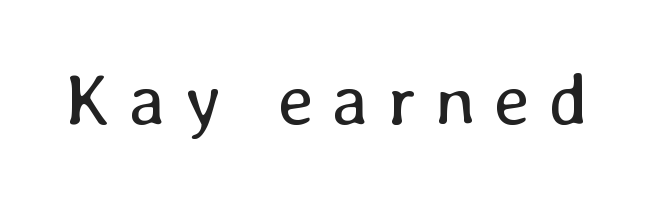
{"italic": "no", "bold": "no", "weight": "regular", "width": "normal", "stroke_contrast": "low", "x_height": "medium", "monospaced": "no", "underline": "no", "letter_spacing": "wide", "letter_spacing_em": 0.25, "glyph_px": 73}
